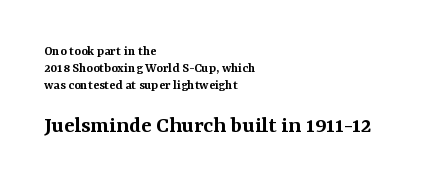
Q: Is the text bold? A: Semi-bold.
Q: Is the text italic (slanted)? A: No, it is upright.
Q: Is the text underlined? A: No.
Q: How is the paragraph aligned? A: Left-aligned.
Q: Is the spacing between letters normal or unusually wide? A: Normal.
Q: Which block of text is set in a larger size, the first (top) or the second (bottom)? A: The second (bottom) one.
